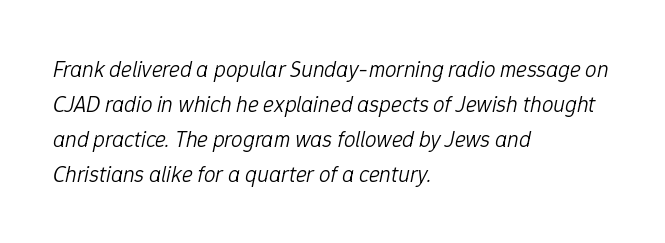
The image shows 23 px text type, italic (leaning right); set left-aligned, normal line spacing (1.52x), normal letter spacing, not underlined.
